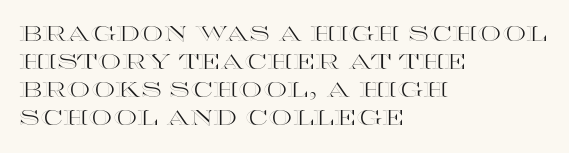
Q: Is the text italic (slanted)? A: No, it is upright.
Q: Is the text underlined? A: No.
Q: How is the paragraph aligned? A: Left-aligned.
Q: Is the spacing between letters normal or unusually wide? A: Normal.
Q: Is the spacing between lines tight, normal or loose? A: Normal.
